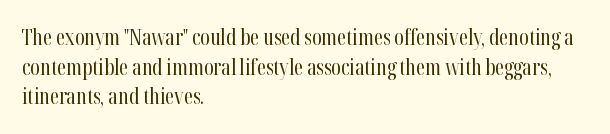
Quick note: underline off. Do the letters lean? They stand straight. The text block is weighted toward the left margin, trailing off unevenly rightward. This rendering leaves character spacing at its baseline value. Vertical spacing — default.
